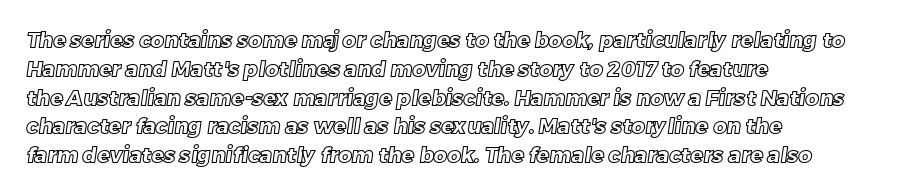
{"underline": "no", "align": "left", "line_spacing": "normal", "line_spacing_ratio": 1.37, "letter_spacing": "normal", "letter_spacing_em": 0.0, "glyph_px": 21}
